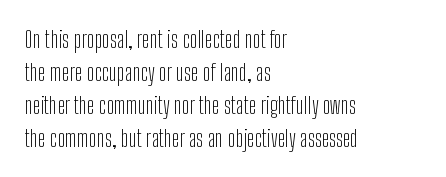
Q: Is the text bold? A: No.
Q: Is the text italic (slanted)? A: No, it is upright.
Q: Is the text underlined? A: No.
Q: How is the paragraph aligned? A: Left-aligned.
Q: Is the spacing between letters normal or unusually wide? A: Normal.
Q: Is the spacing between lines tight, normal or loose? A: Normal.
